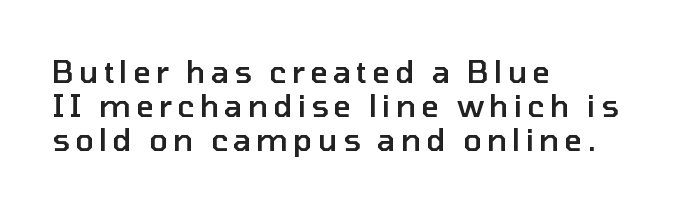
Q: Is the text bold? A: Semi-bold.
Q: Is the text italic (slanted)? A: No, it is upright.
Q: Is the typeface a serif or a sans-serif typeface? A: Sans-serif.
Q: Is the text underlined? A: No.
Q: How is the paragraph aligned? A: Left-aligned.
Q: Is the spacing between lines tight, normal or loose? A: Tight.
Q: Width (condensed, normal, or wide)? A: Normal.
Q: Stroke contrast? A: Low.
Q: x-height? A: Medium.
Q: Monospaced? A: No.
